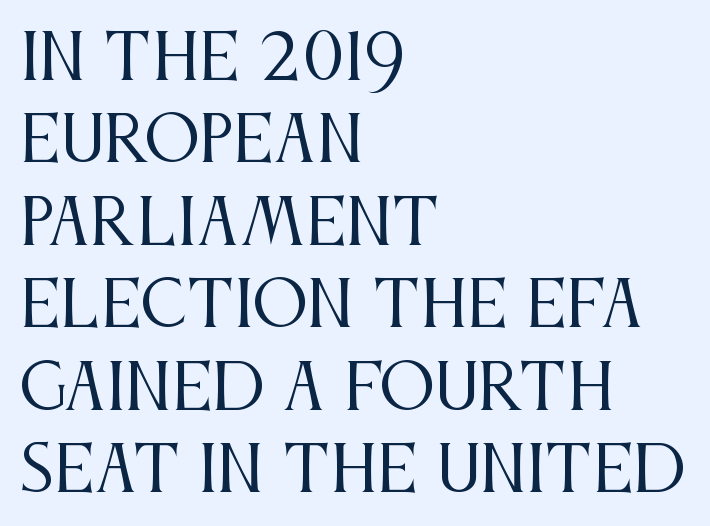
{"serif": "yes", "italic": "no", "bold": "no", "weight": "regular", "width": "condensed", "stroke_contrast": "medium", "x_height": "large", "monospaced": "no", "underline": "no", "align": "left", "line_spacing": "normal", "line_spacing_ratio": 1.33, "letter_spacing": "normal", "letter_spacing_em": 0.0, "glyph_px": 62}
